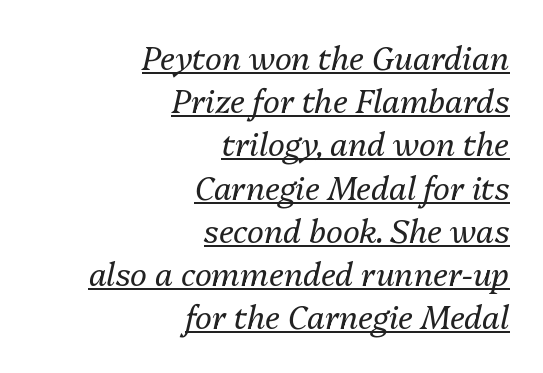
Weight: regular or lighter. Each line of the rendering has a horizontal stroke beneath the glyphs. Leading matches the norm, producing a regular column. The lines in this sample share a right terminus and differ only in where they begin.
